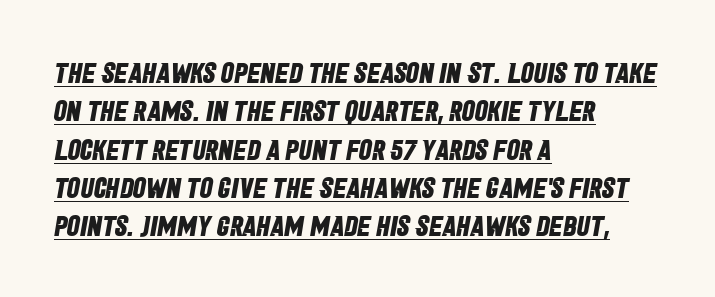
The image shows 29 px bold, condensed sans-serif type; set left-aligned, normal line spacing (1.32x), normal letter spacing, underlined; low stroke contrast and a large x-height.
